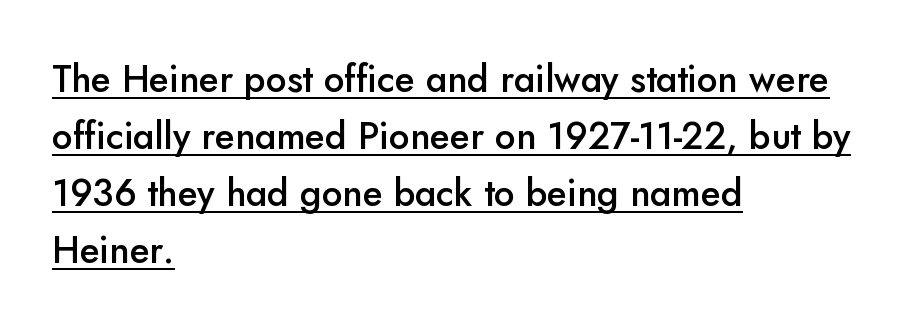
The image shows 37 px semibold sans-serif type, upright; set left-aligned, normal line spacing (1.54x), normal letter spacing, underlined; low stroke contrast and a small x-height.
